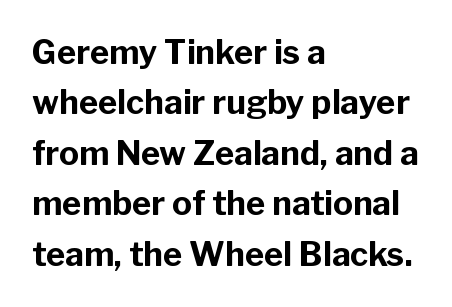
{"serif": "no", "italic": "no", "bold": "yes", "weight": "bold", "width": "normal", "stroke_contrast": "low", "x_height": "medium", "monospaced": "no", "underline": "no", "align": "left", "line_spacing": "normal", "line_spacing_ratio": 1.53, "letter_spacing": "normal", "letter_spacing_em": 0.0, "glyph_px": 33}
